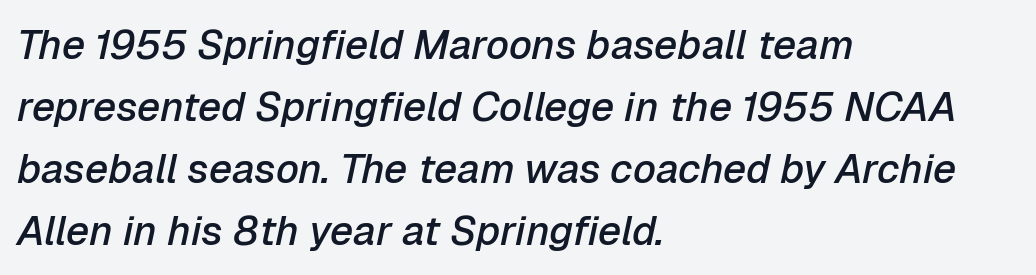
Q: Is the text bold? A: Semi-bold.
Q: Is the text italic (slanted)? A: Yes, it leans right by about 12 degrees.
Q: Is the text underlined? A: No.
Q: How is the paragraph aligned? A: Left-aligned.
Q: Is the spacing between letters normal or unusually wide? A: Normal.
Q: Is the spacing between lines tight, normal or loose? A: Normal.
Q: Width (condensed, normal, or wide)? A: Normal.
Q: Stroke contrast? A: Low.
Q: x-height? A: Medium.
Q: Monospaced? A: No.
